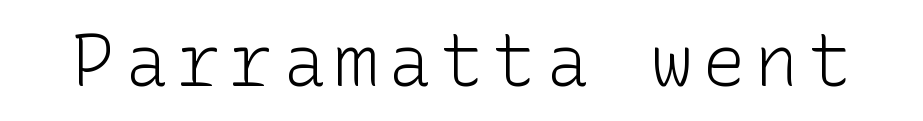
The image shows 73 px light sans-serif type, upright; set not underlined; low stroke contrast and a medium x-height.
